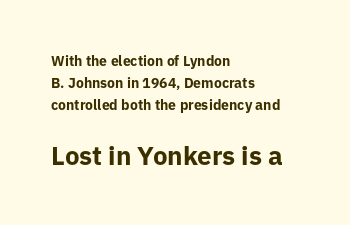
Q: Is the text bold? A: Yes.
Q: Is the text italic (slanted)? A: No, it is upright.
Q: Is the text underlined? A: No.
Q: How is the paragraph aligned? A: Left-aligned.
Q: Is the spacing between letters normal or unusually wide? A: Normal.
Q: Is the spacing between lines tight, normal or loose? A: Normal.
Q: Which block of text is set in a larger size, the first (top) or the second (bottom)? A: The second (bottom) one.
